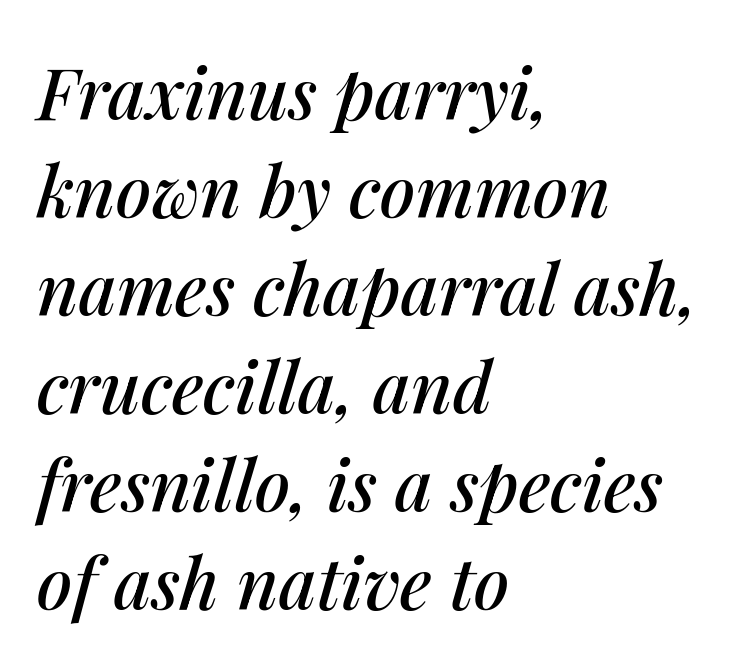
Style check: oblique. The letters advance in unequal steps, a hallmark of proportional type. Beneath every word, the page is bare. These lines keep a tight, regular rhythm from letter to letter. The lines are quadded left.
